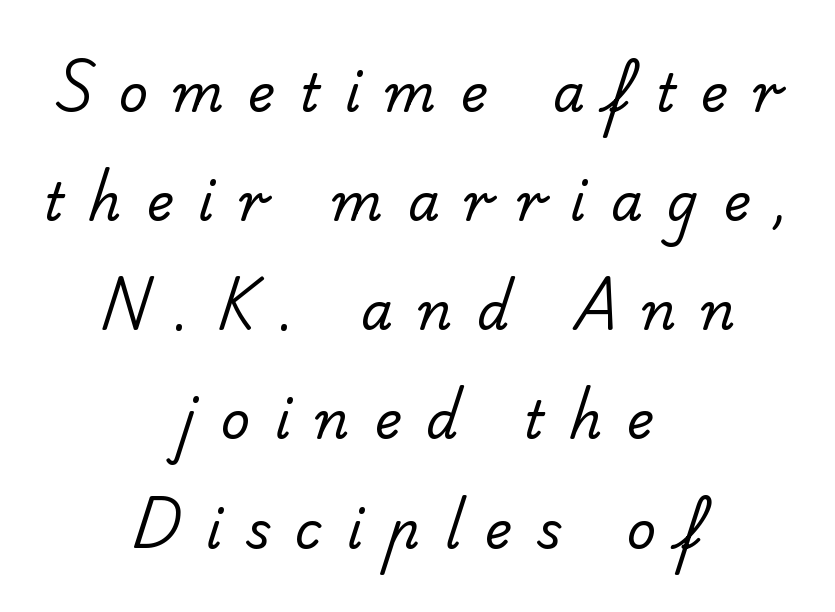
The image shows 51 px regular-weight sans-serif type; set centered, loose line spacing (2.14x), unusually wide letter spacing (+0.49 em), not underlined; low stroke contrast and a small x-height.
